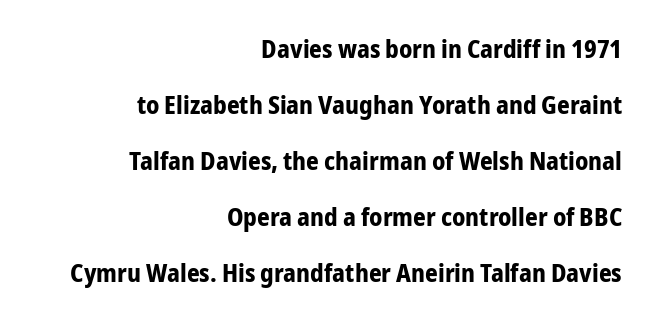
The image shows 25 px bold type, upright; set right-aligned, loose line spacing (2.24x), normal letter spacing, not underlined.
